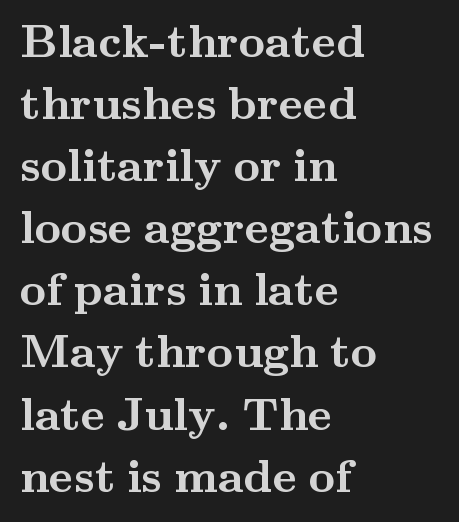
The image shows 46 px semibold, wide serif type, upright; set left-aligned, normal line spacing (1.35x), normal letter spacing, not underlined; medium stroke contrast and a small x-height.
